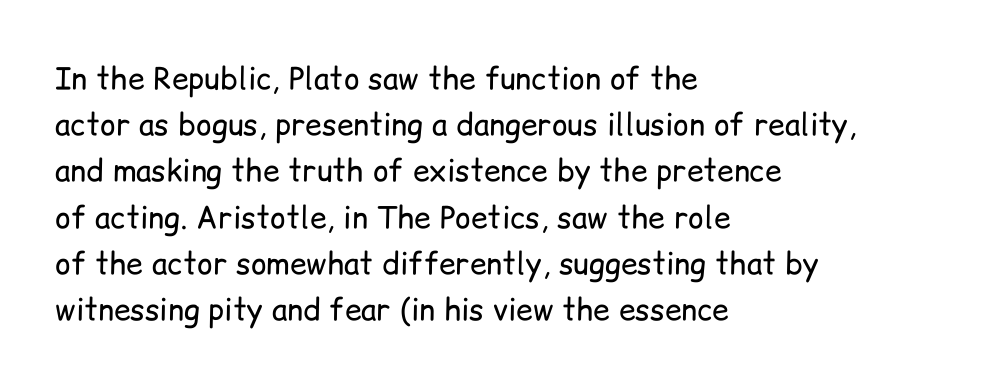
The image shows 30 px regular-weight sans-serif type, upright; set left-aligned, normal line spacing (1.54x), normal letter spacing, not underlined; low stroke contrast and a medium x-height.
